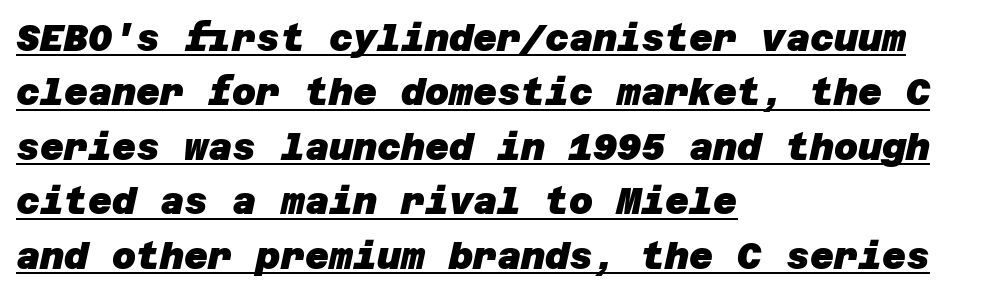
The image shows 37 px heavy sans-serif type; set left-aligned, normal line spacing (1.47x), normal letter spacing, underlined; low stroke contrast and a large x-height.
